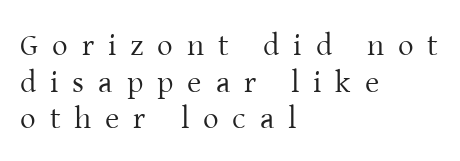
Q: Is the text bold? A: No.
Q: Is the text italic (slanted)? A: No, it is upright.
Q: Is the typeface a serif or a sans-serif typeface? A: Serif.
Q: Is the text underlined? A: No.
Q: How is the paragraph aligned? A: Left-aligned.
Q: Is the spacing between letters normal or unusually wide? A: Unusually wide.
Q: Width (condensed, normal, or wide)? A: Normal.
Q: Stroke contrast? A: Low.
Q: x-height? A: Medium.
Q: Monospaced? A: No.
